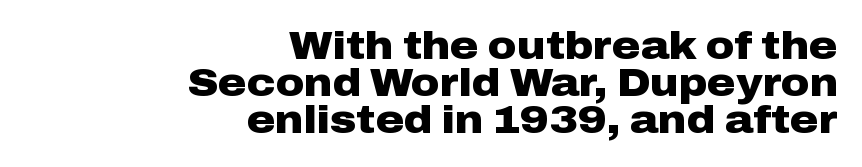
The text block is weighted toward the right margin, trailing off unevenly leftward. Note the varied advance widths — an 'i' is clearly narrower than an 'm'. Every stem runs plumb, perpendicular to the baseline. Default kerning and tracking; the words read as compact shapes.
